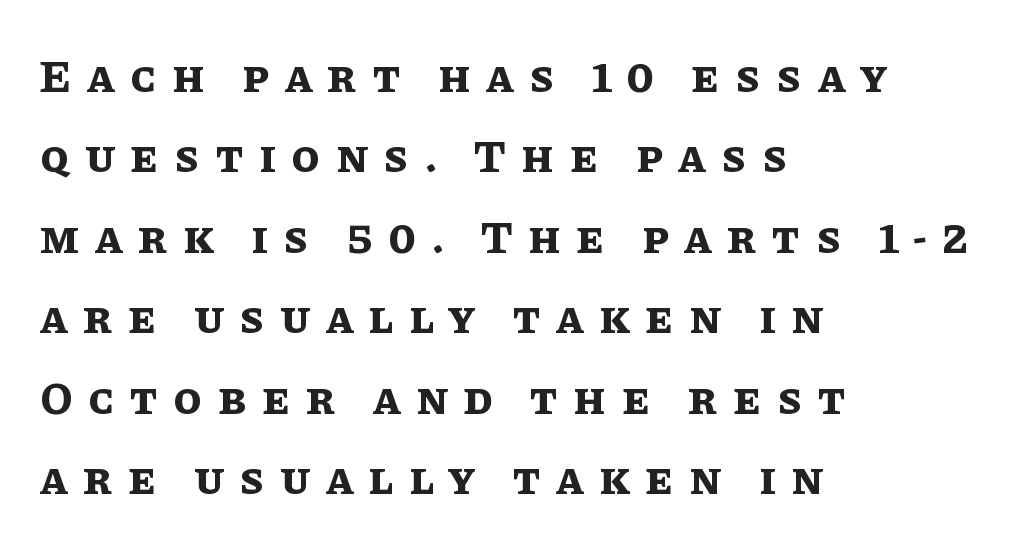
Strong, thick strokes mark this as bold type. The typesetter chose a ragged-right arrangement here. A roman cut, with each character standing at attention. Character widths vary here, with narrow letters taking less room than wide ones.
